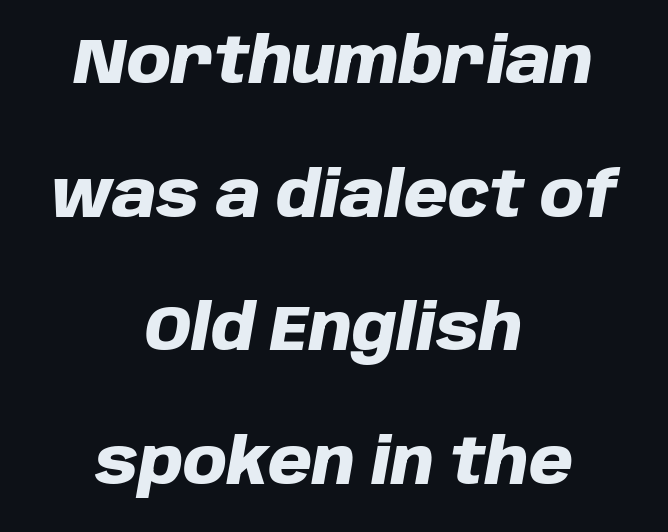
The image shows 63 px heavy type, italic (leaning right); set centered, loose line spacing (2.12x), normal letter spacing, not underlined; low stroke contrast and a large x-height.
